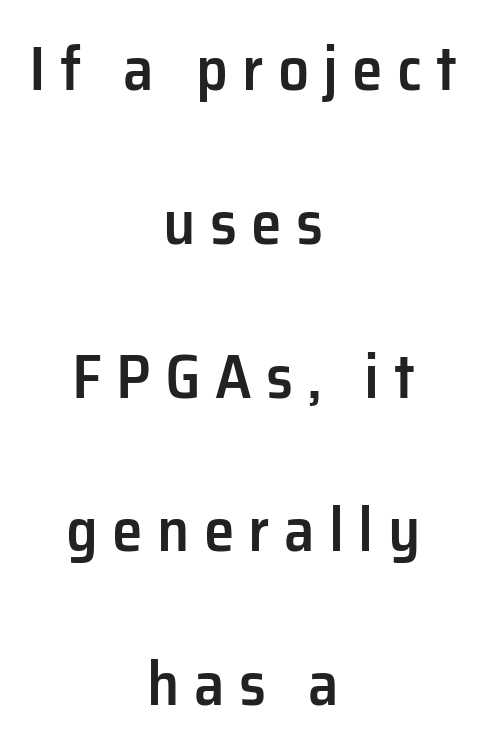
{"serif": "no", "italic": "no", "bold": "semi", "weight": "semibold", "width": "normal", "stroke_contrast": "low", "x_height": "medium", "monospaced": "no", "underline": "no", "align": "center", "line_spacing": "loose", "line_spacing_ratio": 2.48, "letter_spacing": "wide", "letter_spacing_em": 0.23, "glyph_px": 62}
